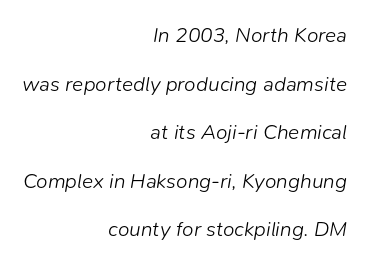
{"italic": "yes", "lean": "right", "slant_degrees": 9, "bold": "no", "underline": "no", "align": "right", "line_spacing": "loose", "line_spacing_ratio": 2.31, "letter_spacing": "normal", "letter_spacing_em": 0.0, "glyph_px": 21}
